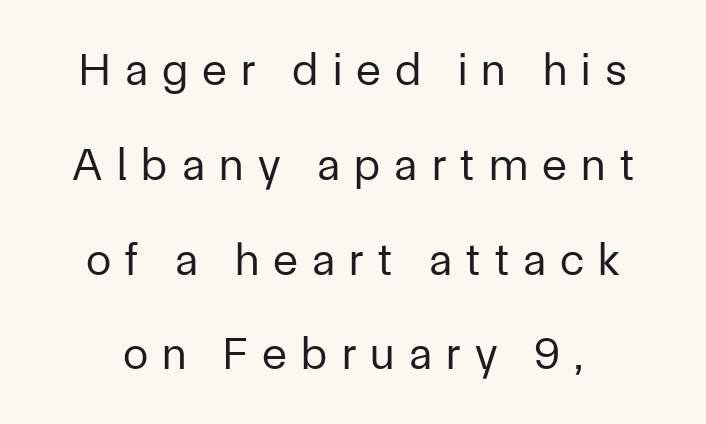
Summary of vertical rhythm: relaxed, with wide interline spacing. Rule under the text: the space is simply empty. Varying glyph widths throughout — classic text-font behaviour. Look at the bottom of the vertical strokes: they stop flat, with no serifs. The line texture is sparse and dotted thanks to wide tracking.
